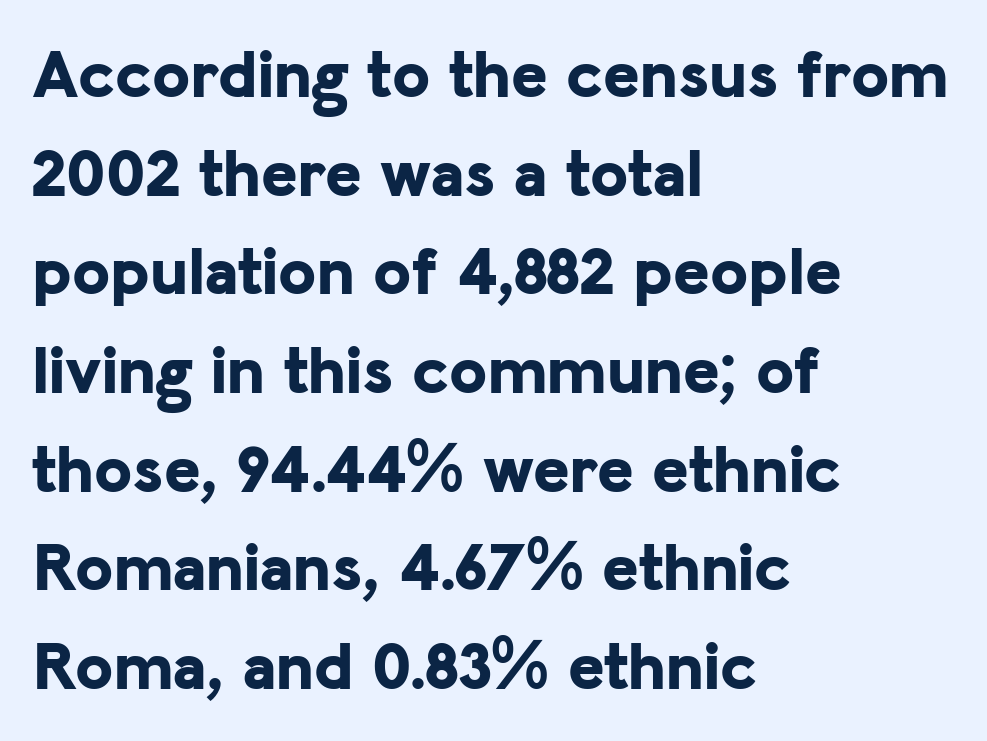
The image shows 69 px bold sans-serif type, upright; set left-aligned, normal line spacing (1.43x), normal letter spacing, not underlined; low stroke contrast and a medium x-height.
